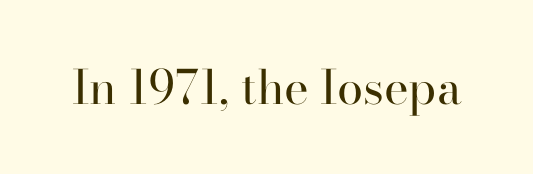
{"serif": "yes", "italic": "no", "bold": "no", "weight": "regular", "width": "normal", "stroke_contrast": "high", "x_height": "small", "monospaced": "no", "underline": "no", "letter_spacing": "normal", "letter_spacing_em": 0.0, "glyph_px": 47}
